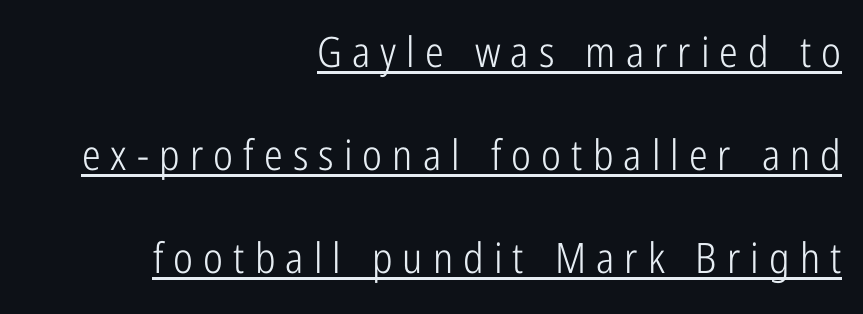
{"serif": "no", "italic": "no", "bold": "no", "weight": "light", "width": "condensed", "stroke_contrast": "low", "x_height": "medium", "monospaced": "no", "underline": "yes", "align": "right", "line_spacing": "loose", "line_spacing_ratio": 2.45, "letter_spacing": "wide", "letter_spacing_em": 0.24, "glyph_px": 42}
